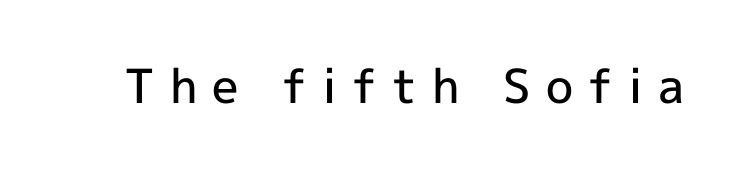
Q: Is the text bold? A: Semi-bold.
Q: Is the text italic (slanted)? A: No, it is upright.
Q: Is the typeface a serif or a sans-serif typeface? A: Sans-serif.
Q: Is the text underlined? A: No.
Q: Is the spacing between letters normal or unusually wide? A: Unusually wide.
Q: Width (condensed, normal, or wide)? A: Normal.
Q: x-height? A: Medium.
Q: Monospaced? A: No.
